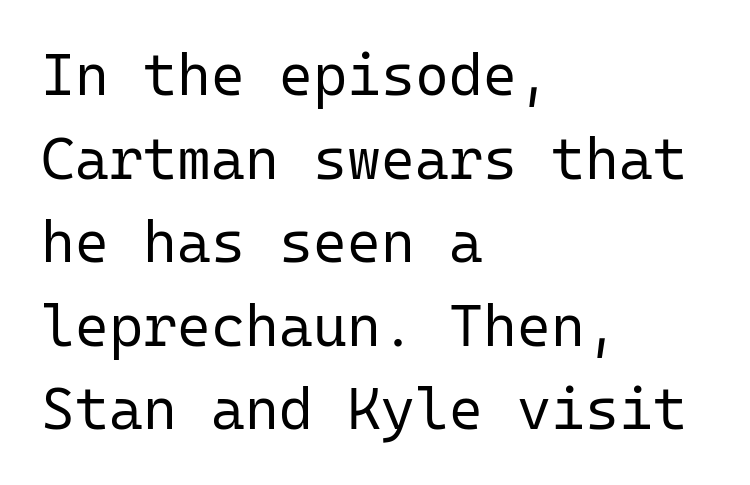
{"serif": "no", "italic": "no", "bold": "no", "weight": "regular", "width": "normal", "stroke_contrast": "low", "x_height": "medium", "monospaced": "yes", "underline": "no", "align": "left", "line_spacing": "normal", "line_spacing_ratio": 1.44, "letter_spacing": "normal", "letter_spacing_em": 0.0, "glyph_px": 58}
